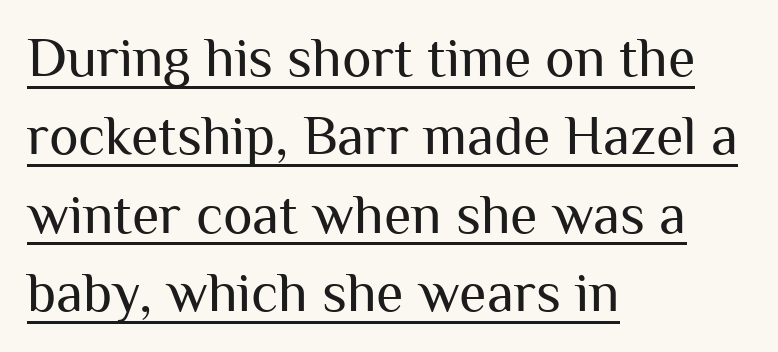
The image shows 56 px regular-weight sans-serif type, upright; set left-aligned, normal line spacing (1.4x), normal letter spacing, underlined; medium stroke contrast and a medium x-height.
